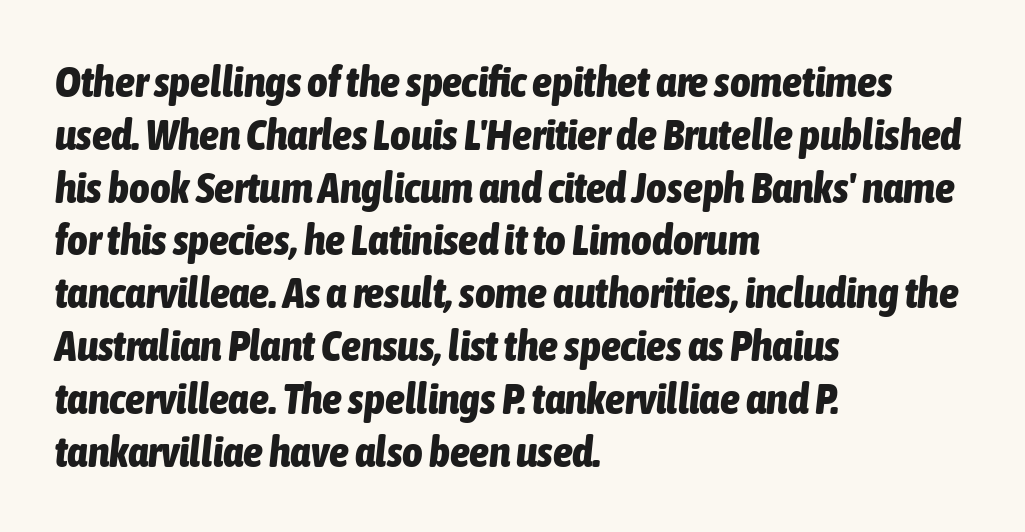
Q: Is the text bold? A: Yes.
Q: Is the text italic (slanted)? A: Yes, it leans right by about 6 degrees.
Q: Is the text underlined? A: No.
Q: How is the paragraph aligned? A: Left-aligned.
Q: Is the spacing between letters normal or unusually wide? A: Normal.
Q: Width (condensed, normal, or wide)? A: Condensed.
Q: Stroke contrast? A: Low.
Q: x-height? A: Medium.
Q: Monospaced? A: No.
